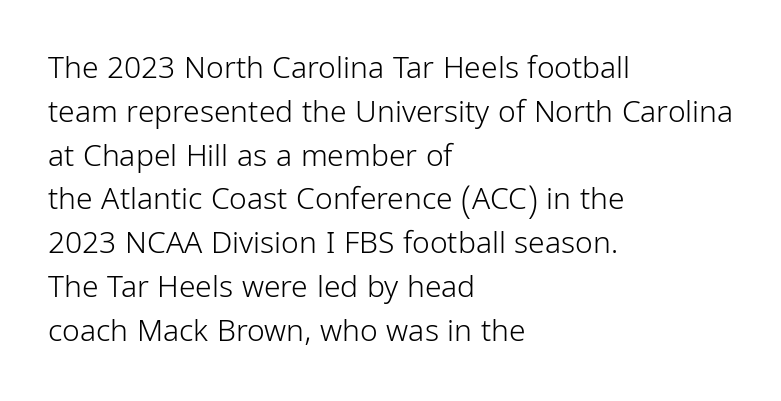
{"serif": "no", "italic": "no", "bold": "no", "weight": "light", "width": "condensed", "stroke_contrast": "low", "x_height": "medium", "monospaced": "no", "underline": "no", "align": "left", "line_spacing": "normal", "line_spacing_ratio": 1.46, "letter_spacing": "normal", "letter_spacing_em": 0.0, "glyph_px": 30}
